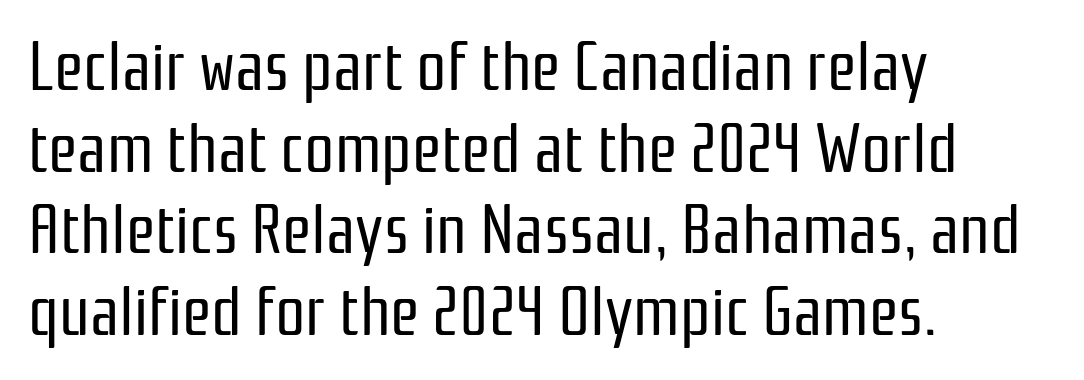
The image shows 67 px regular-weight, condensed sans-serif type, upright; set left-aligned, line spacing 1.22x, normal letter spacing, not underlined; low stroke contrast and a medium x-height.
